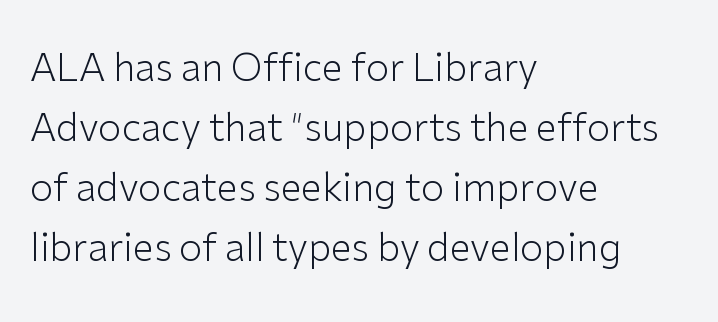
The image shows 38 px light sans-serif type, upright; set left-aligned, normal line spacing (1.58x), normal letter spacing, not underlined; low stroke contrast and a medium x-height.
